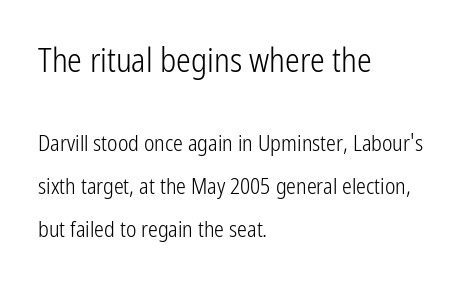
Q: Is the text bold? A: No.
Q: Is the text italic (slanted)? A: No, it is upright.
Q: Is the typeface a serif or a sans-serif typeface? A: Sans-serif.
Q: Is the text underlined? A: No.
Q: How is the paragraph aligned? A: Left-aligned.
Q: Is the spacing between letters normal or unusually wide? A: Normal.
Q: Is the spacing between lines tight, normal or loose? A: Loose.
Q: Which block of text is set in a larger size, the first (top) or the second (bottom)? A: The first (top) one.
Q: Width (condensed, normal, or wide)? A: Condensed.
Q: Stroke contrast? A: Low.
Q: x-height? A: Medium.
Q: Monospaced? A: No.
